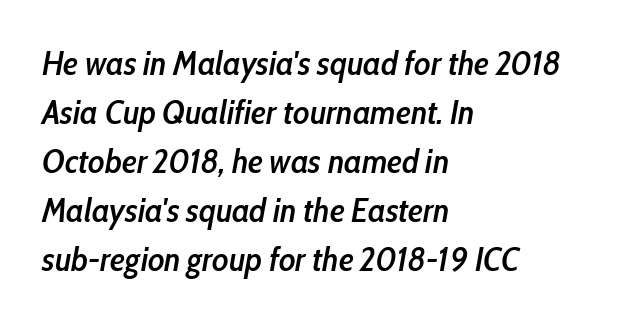
Q: Is the text bold? A: Semi-bold.
Q: Is the text italic (slanted)? A: Yes, it leans right by about 10 degrees.
Q: Is the text underlined? A: No.
Q: How is the paragraph aligned? A: Left-aligned.
Q: Is the spacing between letters normal or unusually wide? A: Normal.
Q: Is the spacing between lines tight, normal or loose? A: Normal.
Q: Width (condensed, normal, or wide)? A: Condensed.
Q: Stroke contrast? A: Low.
Q: x-height? A: Medium.
Q: Monospaced? A: No.
